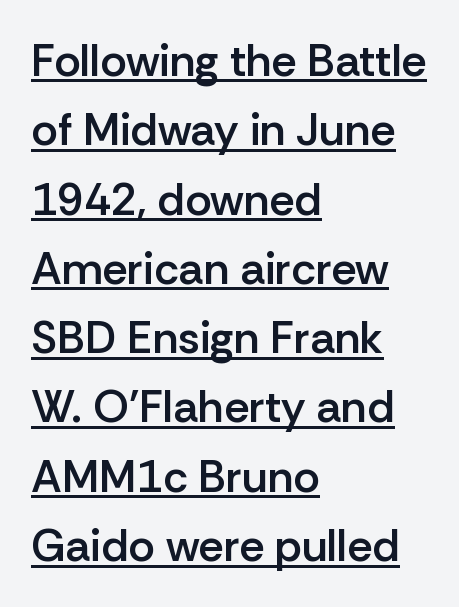
The image shows 45 px semibold sans-serif type, upright; set left-aligned, normal line spacing (1.54x), normal letter spacing, underlined; low stroke contrast and a medium x-height.
